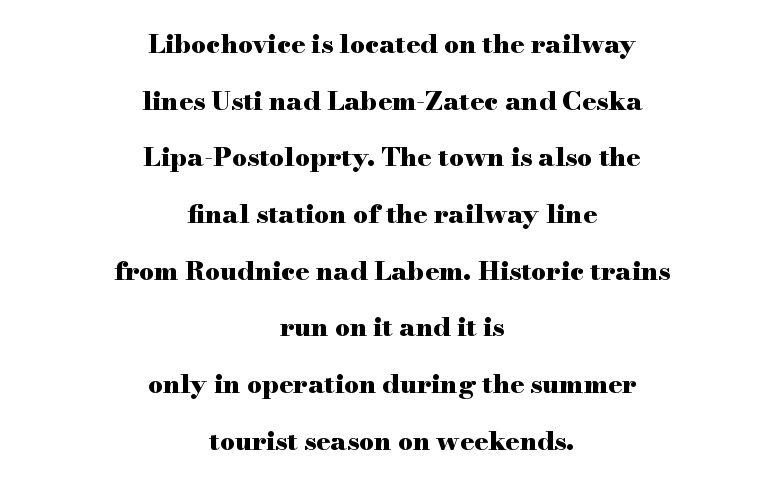
{"italic": "no", "bold": "yes", "underline": "no", "align": "center", "line_spacing": "loose", "line_spacing_ratio": 2.18, "letter_spacing": "normal", "letter_spacing_em": 0.0, "glyph_px": 26}
